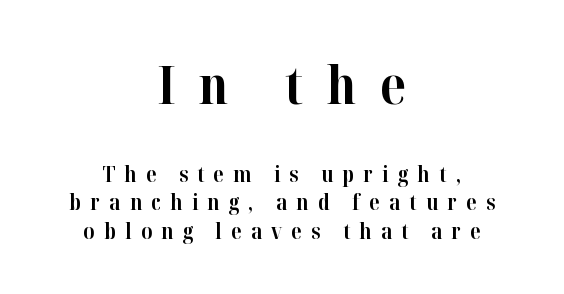
The image shows 52 px bold serif type, upright; set centered, normal line spacing (1.34x), unusually wide letter spacing (+0.44 em), not underlined; the first (top) block is 2.48x larger; high stroke contrast and a medium x-height.
